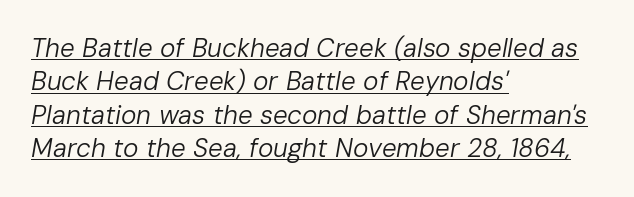
{"italic": "yes", "lean": "right", "slant_degrees": 10, "bold": "no", "underline": "yes", "align": "left", "line_spacing": "normal", "line_spacing_ratio": 1.28, "letter_spacing": "normal", "letter_spacing_em": 0.0, "glyph_px": 26}
